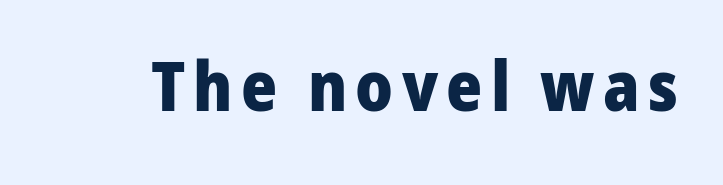
Do the characters align in a grid? No, the font is proportional. Every stem runs plumb, perpendicular to the baseline. Strong, thick strokes mark this as bold type. Stroke terminals: plain, sans-serif. Lines of text with bare space underneath.
